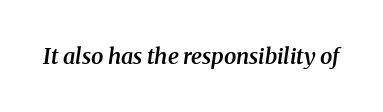
Q: Is the text bold? A: Semi-bold.
Q: Is the text italic (slanted)? A: Yes, it leans right by about 8 degrees.
Q: Is the text underlined? A: No.
Q: Is the spacing between letters normal or unusually wide? A: Normal.
